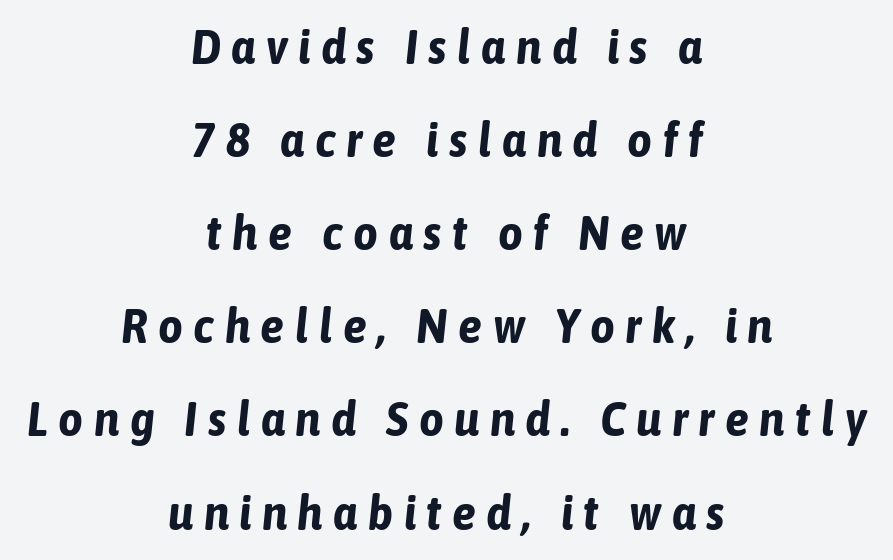
{"italic": "yes", "lean": "right", "slant_degrees": 6, "bold": "yes", "weight": "bold", "width": "condensed", "stroke_contrast": "low", "x_height": "medium", "monospaced": "no", "underline": "no", "align": "center", "line_spacing": "loose", "line_spacing_ratio": 1.94, "letter_spacing": "wide", "letter_spacing_em": 0.22, "glyph_px": 48}
